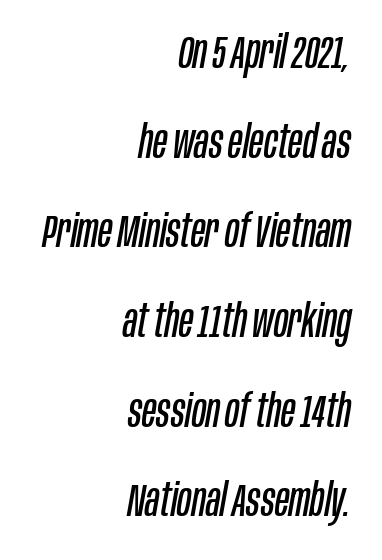
The image shows 46 px regular-weight, condensed type, italic (leaning right); set right-aligned, loose line spacing (1.95x), normal letter spacing, not underlined; low stroke contrast and a large x-height.
